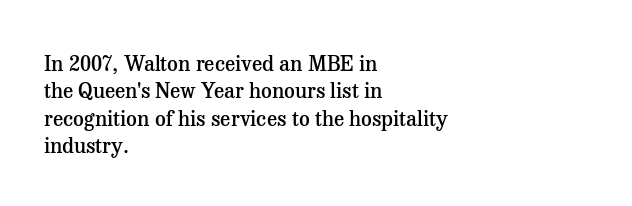
Q: Is the text bold? A: Semi-bold.
Q: Is the text italic (slanted)? A: No, it is upright.
Q: Is the text underlined? A: No.
Q: How is the paragraph aligned? A: Left-aligned.
Q: Is the spacing between letters normal or unusually wide? A: Normal.
Q: Is the spacing between lines tight, normal or loose? A: Normal.
